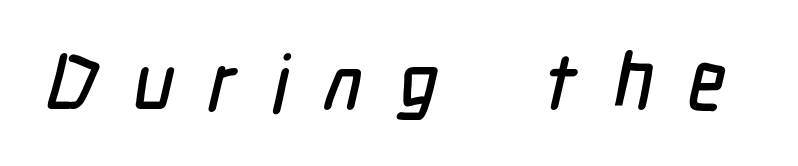
The image shows 79 px condensed sans-serif type; set unusually wide letter spacing (+0.44 em), not underlined; low stroke contrast and a medium x-height.
